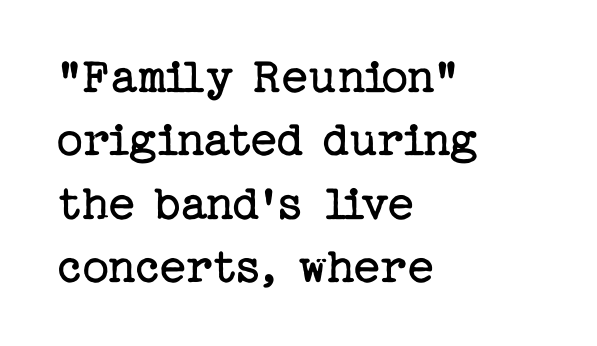
Standard letterfit; no display-style spreading of the glyphs. Descender tails drop into unmarked territory. Which margin do the lines hug? The left one — the right edge is uneven. Ordinary non-slanted type is in use. No heavy texture on the line: the type isn't bold. The rendering shows small feet on the letterforms — a serif design.
